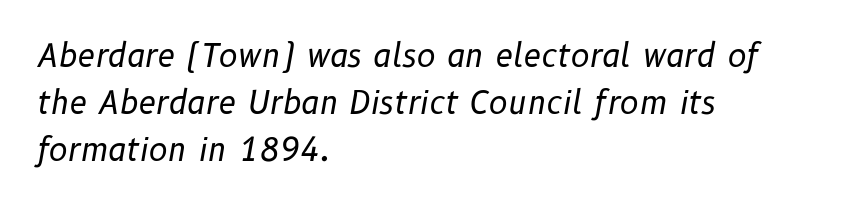
Q: Is the text bold? A: No.
Q: Is the text italic (slanted)? A: Yes, it leans right by about 10 degrees.
Q: Is the text underlined? A: No.
Q: How is the paragraph aligned? A: Left-aligned.
Q: Is the spacing between letters normal or unusually wide? A: Normal.
Q: Is the spacing between lines tight, normal or loose? A: Normal.
Q: Width (condensed, normal, or wide)? A: Normal.
Q: Stroke contrast? A: Low.
Q: x-height? A: Medium.
Q: Monospaced? A: No.
